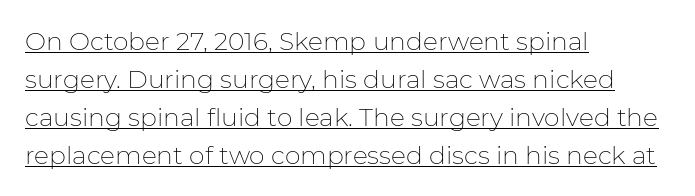
The image shows 25 px text type, upright; set left-aligned, normal line spacing (1.52x), normal letter spacing, underlined.
